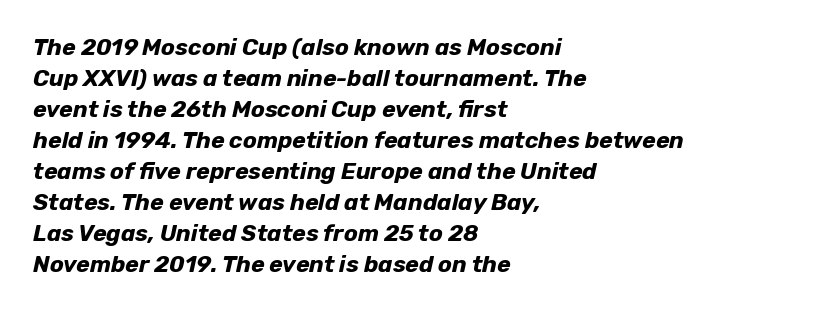
Q: Is the text bold? A: Yes.
Q: Is the text italic (slanted)? A: Yes, it leans right by about 12 degrees.
Q: Is the text underlined? A: No.
Q: How is the paragraph aligned? A: Left-aligned.
Q: Is the spacing between letters normal or unusually wide? A: Normal.
Q: Is the spacing between lines tight, normal or loose? A: Normal.
